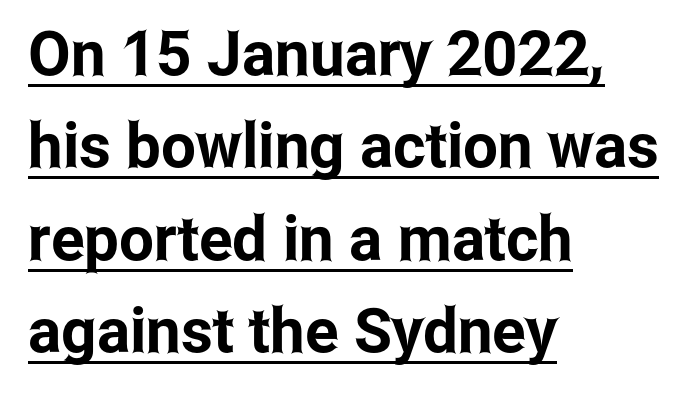
The image shows 62 px condensed sans-serif type, upright; set left-aligned, normal line spacing (1.49x), normal letter spacing, underlined; low stroke contrast and a medium x-height.
